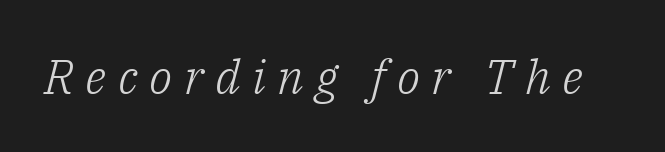
Q: Is the text bold? A: No.
Q: Is the text italic (slanted)? A: Yes, it leans right by about 14 degrees.
Q: Is the typeface a serif or a sans-serif typeface? A: Serif.
Q: Is the text underlined? A: No.
Q: Is the spacing between letters normal or unusually wide? A: Unusually wide.
Q: Width (condensed, normal, or wide)? A: Normal.
Q: Stroke contrast? A: Low.
Q: x-height? A: Medium.
Q: Monospaced? A: No.
